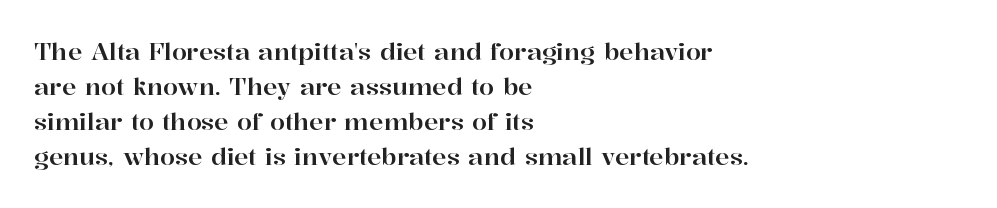
{"italic": "no", "underline": "no", "align": "left", "line_spacing": "normal", "line_spacing_ratio": 1.46, "letter_spacing": "normal", "letter_spacing_em": 0.0, "glyph_px": 24}
